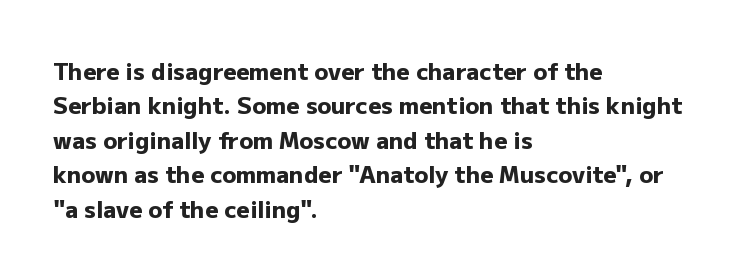
Q: Is the text bold? A: Yes.
Q: Is the text italic (slanted)? A: No, it is upright.
Q: Is the text underlined? A: No.
Q: How is the paragraph aligned? A: Left-aligned.
Q: Is the spacing between letters normal or unusually wide? A: Normal.
Q: Is the spacing between lines tight, normal or loose? A: Normal.
